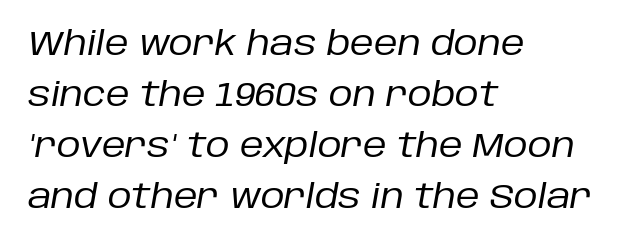
Quick note: underline off. Baseline-to-baseline distance is the conventional proportion of letter height. This rendering uses left alignment, leaving the right contour irregular. Varying glyph widths throughout — classic text-font behaviour. Caption: face not bold, strokes unweighted. The gaps between neighbouring characters are ordinary and unremarkable.
